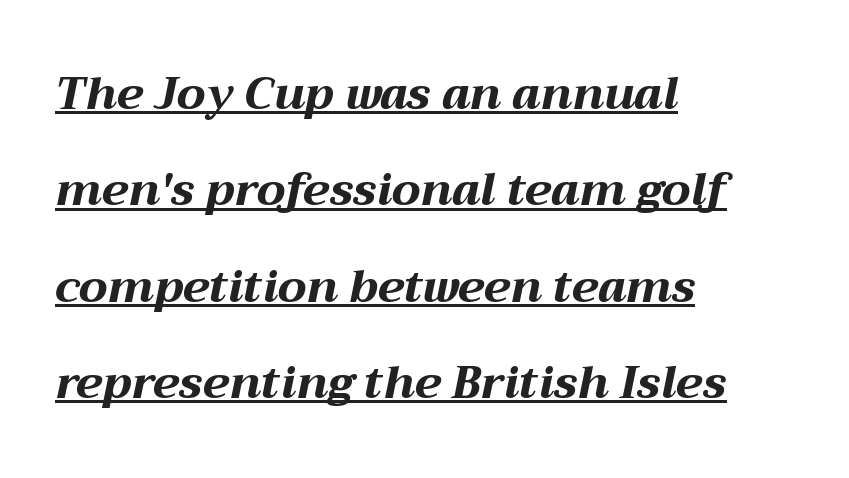
Q: Is the text bold? A: Yes.
Q: Is the text italic (slanted)? A: Yes, it leans right by about 12 degrees.
Q: Is the text underlined? A: Yes.
Q: How is the paragraph aligned? A: Left-aligned.
Q: Is the spacing between letters normal or unusually wide? A: Normal.
Q: Is the spacing between lines tight, normal or loose? A: Loose.
Q: Width (condensed, normal, or wide)? A: Wide.
Q: Stroke contrast? A: Medium.
Q: x-height? A: Medium.
Q: Monospaced? A: No.
